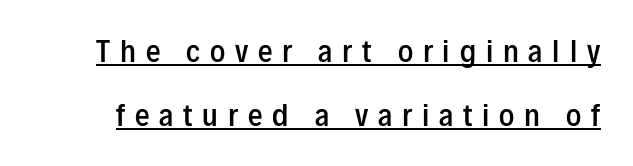
The designer went with a sans here, leaving each stem footless. The strokes are fattened partway — semibold, not bold. Interline gaps are noticeably wide in this sample. Substantial extra tracking has been applied to these lines.
